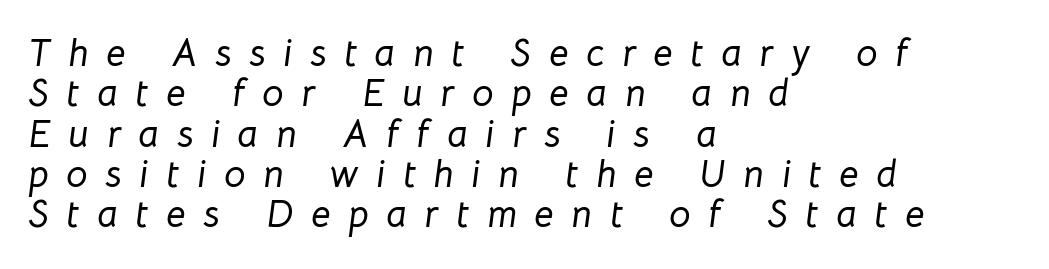
Where is the straight margin? On the left. Character widths vary here, with narrow letters taking less room than wide ones. Quick note: italic. In terms of leading, this rendering errs on the cramped side. Only glyphs here, with clear space below each row.
